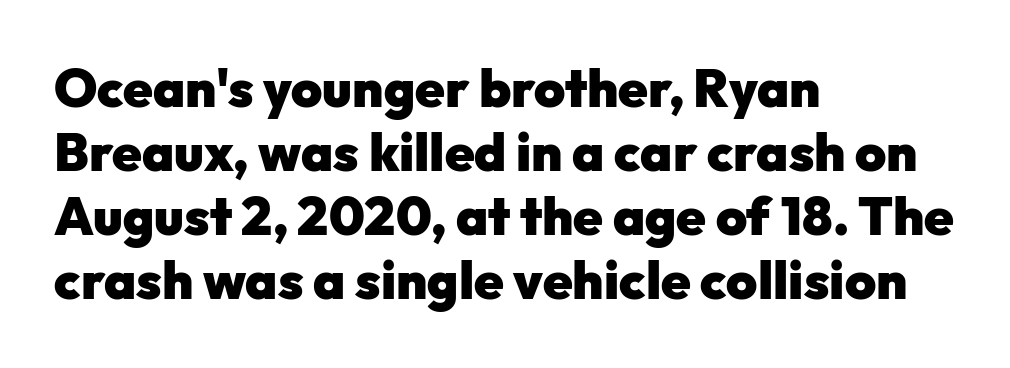
The image shows 53 px heavy sans-serif type, upright; set left-aligned, line spacing 1.21x, normal letter spacing, not underlined; low stroke contrast and a medium x-height.
